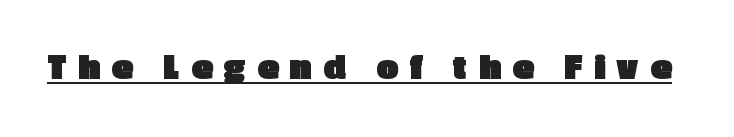
The image shows 38 px heavy sans-serif type, upright; set unusually wide letter spacing (+0.32 em), underlined; a medium x-height.
